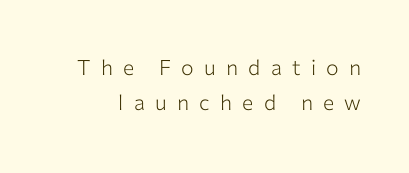
Leading: standard. The line texture is sparse and dotted thanks to wide tracking. Posture: vertical. Words float on clear page, feet unadorned. On a weight scale, this lands at 450 or below.
